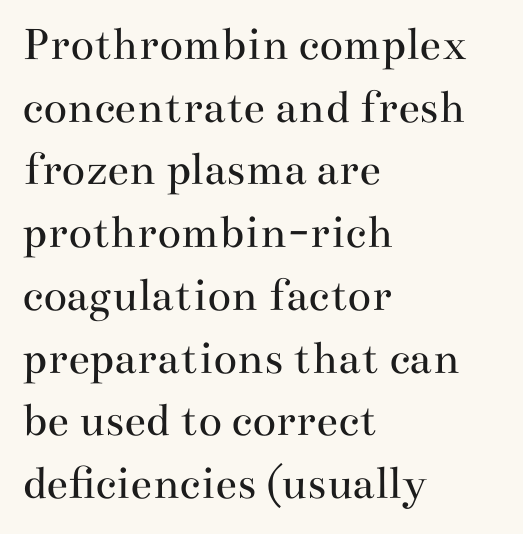
{"serif": "yes", "italic": "no", "bold": "no", "weight": "regular", "width": "wide", "stroke_contrast": "medium", "x_height": "small", "monospaced": "no", "underline": "no", "align": "left", "line_spacing": "normal", "line_spacing_ratio": 1.28, "letter_spacing": "normal", "letter_spacing_em": 0.0, "glyph_px": 49}
